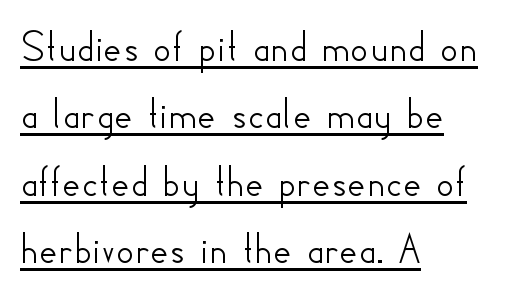
In terms of letterspacing, this is plain default setting. The ragged edge is on the right, which tells us the setting is flush left. Underlining? Definitely there. Posture: upright roman. Vertical spacing — default.
